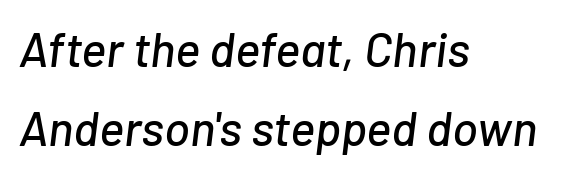
Q: Is the text italic (slanted)? A: Yes, it leans right by about 7 degrees.
Q: Is the text underlined? A: No.
Q: How is the paragraph aligned? A: Left-aligned.
Q: Is the spacing between letters normal or unusually wide? A: Normal.
Q: Is the spacing between lines tight, normal or loose? A: Normal.
Q: Width (condensed, normal, or wide)? A: Normal.
Q: Stroke contrast? A: Low.
Q: x-height? A: Medium.
Q: Monospaced? A: No.
